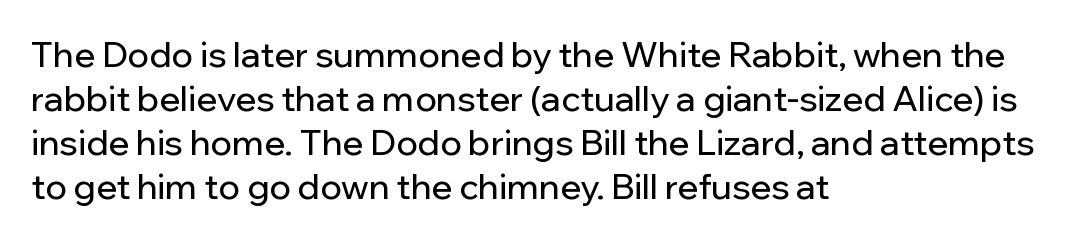
{"serif": "no", "italic": "no", "width": "normal", "stroke_contrast": "low", "x_height": "medium", "monospaced": "no", "underline": "no", "align": "left", "line_spacing": "normal", "line_spacing_ratio": 1.26, "letter_spacing": "normal", "letter_spacing_em": 0.0, "glyph_px": 35}
